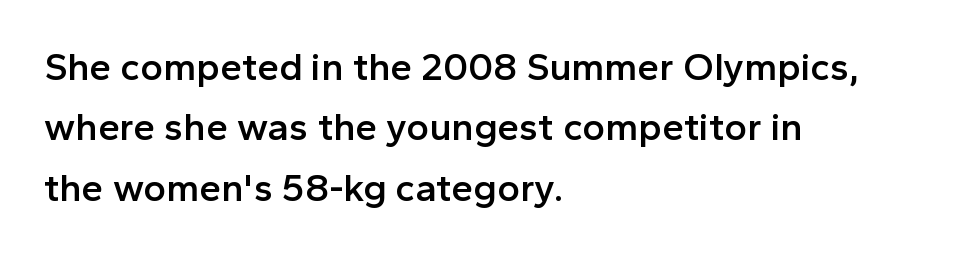
The image shows 39 px semibold sans-serif type, upright; set left-aligned, normal line spacing (1.55x), normal letter spacing, not underlined; a medium x-height.
